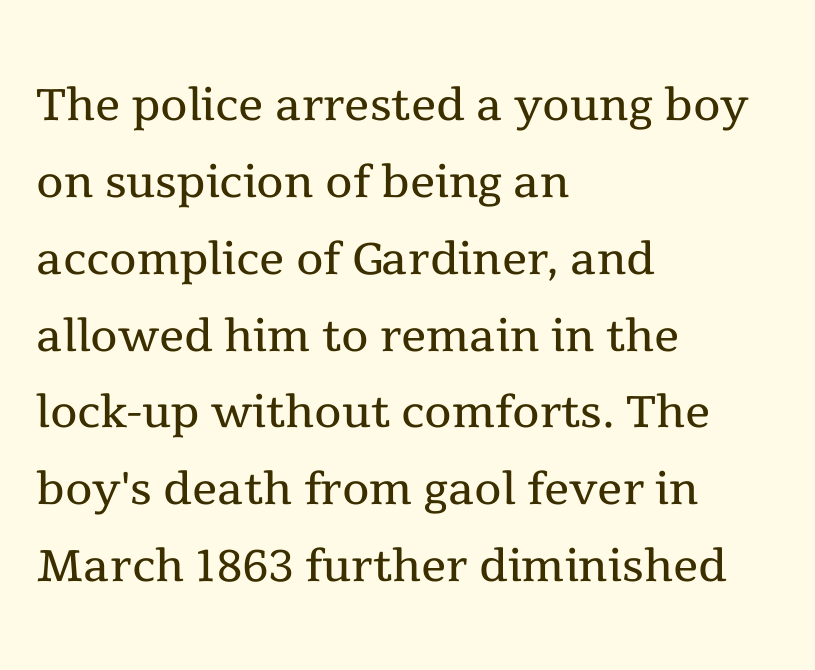
Q: Is the text bold? A: No.
Q: Is the text italic (slanted)? A: No, it is upright.
Q: Is the typeface a serif or a sans-serif typeface? A: Serif.
Q: Is the text underlined? A: No.
Q: How is the paragraph aligned? A: Left-aligned.
Q: Is the spacing between letters normal or unusually wide? A: Normal.
Q: Width (condensed, normal, or wide)? A: Normal.
Q: x-height? A: Medium.
Q: Monospaced? A: No.
